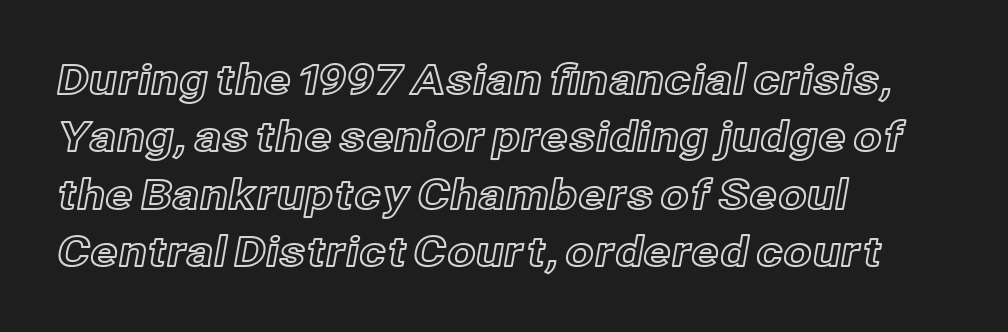
{"width": "normal", "x_height": "medium", "monospaced": "no", "underline": "no", "align": "left", "line_spacing": "normal", "line_spacing_ratio": 1.4, "letter_spacing": "normal", "letter_spacing_em": 0.0, "glyph_px": 41}
